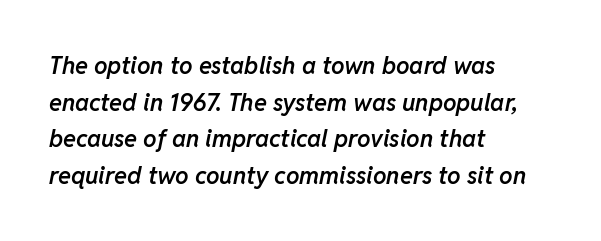
Q: Is the text bold? A: Semi-bold.
Q: Is the text italic (slanted)? A: Yes, it leans right by about 11 degrees.
Q: Is the text underlined? A: No.
Q: How is the paragraph aligned? A: Left-aligned.
Q: Is the spacing between letters normal or unusually wide? A: Normal.
Q: Is the spacing between lines tight, normal or loose? A: Normal.
